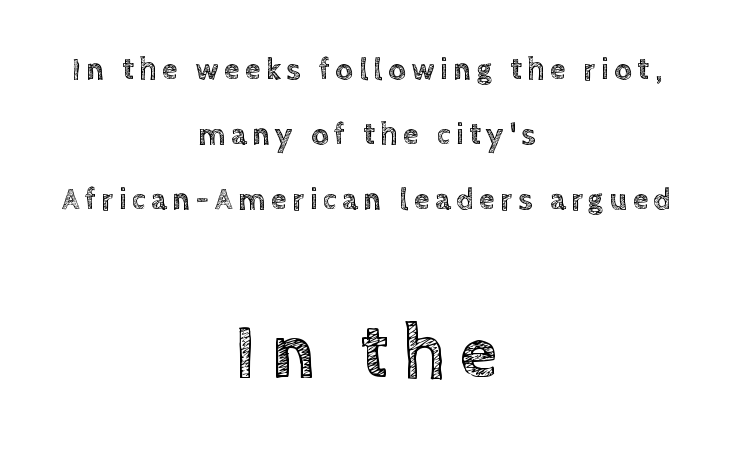
Q: Is the text italic (slanted)? A: No, it is upright.
Q: Is the text underlined? A: No.
Q: How is the paragraph aligned? A: Centered.
Q: Is the spacing between lines tight, normal or loose? A: Loose.
Q: Which block of text is set in a larger size, the first (top) or the second (bottom)? A: The second (bottom) one.
Q: Width (condensed, normal, or wide)? A: Normal.
Q: x-height? A: Large.
Q: Monospaced? A: No.
